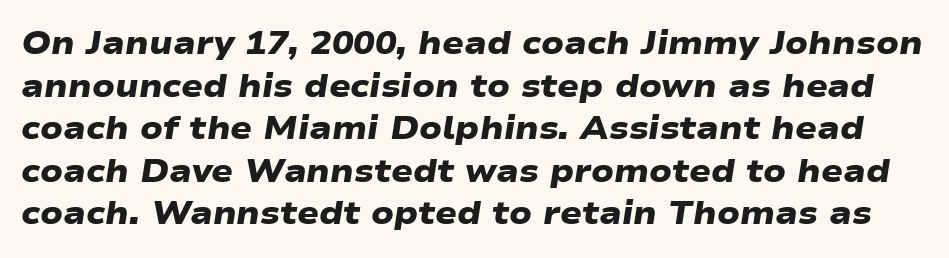
{"serif": "no", "bold": "yes", "weight": "heavy", "width": "wide", "stroke_contrast": "low", "x_height": "medium", "monospaced": "no", "underline": "no", "line_spacing": "normal", "line_spacing_ratio": 1.33, "letter_spacing": "normal", "letter_spacing_em": 0.0, "glyph_px": 32}
